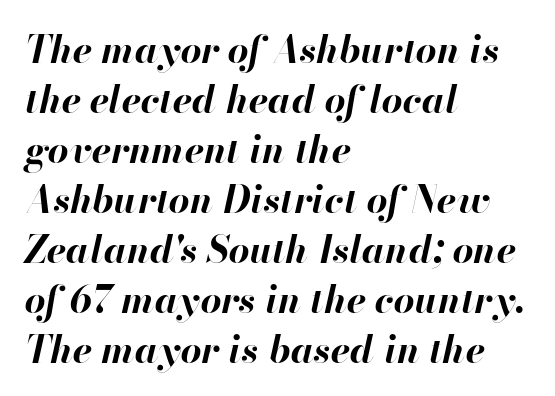
Q: Is the text bold? A: Yes.
Q: Is the text italic (slanted)? A: Yes, it leans right by about 13 degrees.
Q: Is the text underlined? A: No.
Q: How is the paragraph aligned? A: Left-aligned.
Q: Is the spacing between letters normal or unusually wide? A: Normal.
Q: Is the spacing between lines tight, normal or loose? A: Normal.
Q: Width (condensed, normal, or wide)? A: Normal.
Q: Stroke contrast? A: High.
Q: x-height? A: Small.
Q: Monospaced? A: No.
